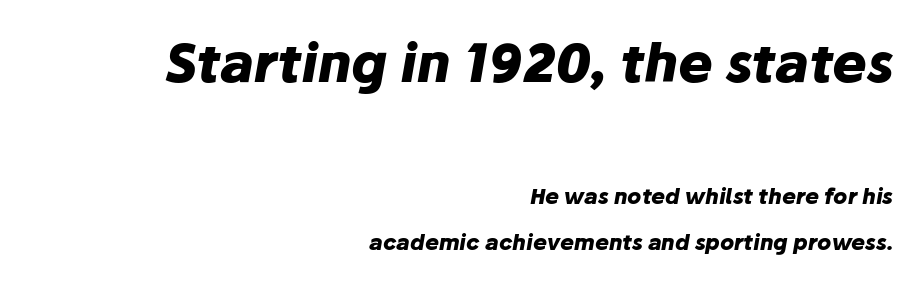
Q: Is the text bold? A: Yes.
Q: Is the text italic (slanted)? A: Yes, it leans right by about 10 degrees.
Q: Is the text underlined? A: No.
Q: How is the paragraph aligned? A: Right-aligned.
Q: Is the spacing between letters normal or unusually wide? A: Normal.
Q: Is the spacing between lines tight, normal or loose? A: Loose.
Q: Which block of text is set in a larger size, the first (top) or the second (bottom)? A: The first (top) one.
Q: Width (condensed, normal, or wide)? A: Normal.
Q: Stroke contrast? A: Low.
Q: x-height? A: Medium.
Q: Monospaced? A: No.
